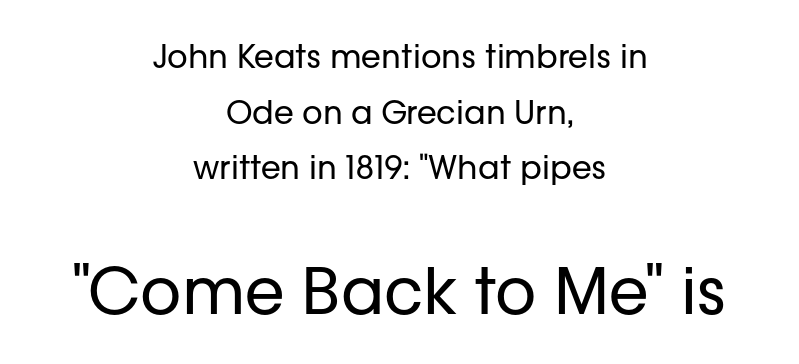
Each word holds together tightly as a unit, with standard inter-letter gaps. Quick note: underline off. Compare the two chunks: the lower has the greater cap height. Look at the bottom of the vertical strokes: they stop flat, with no serifs.
